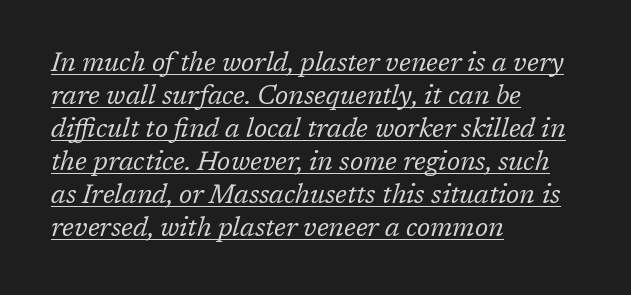
The image shows 26 px text type, italic (leaning right); set left-aligned, normal line spacing (1.27x), normal letter spacing, underlined.
